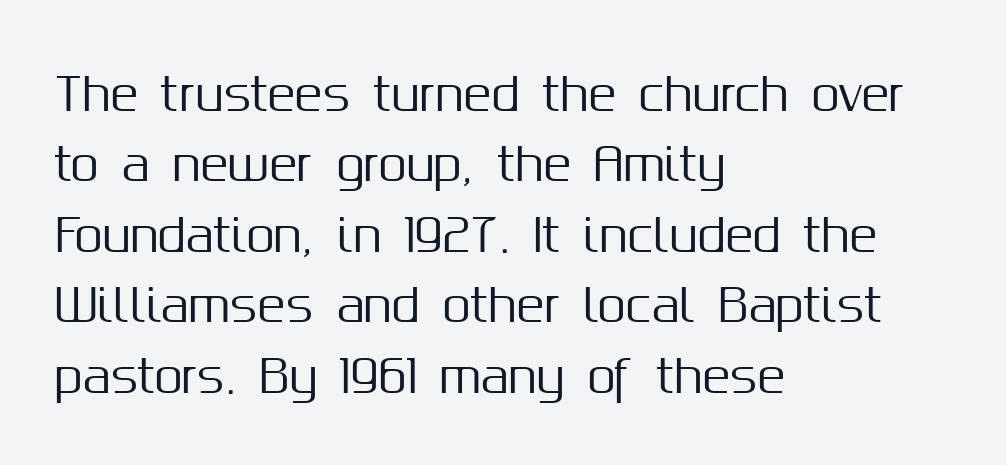
The image shows 46 px sans-serif type, upright; set left-aligned, normal line spacing (1.53x), normal letter spacing, not underlined; medium stroke contrast and a medium x-height.
